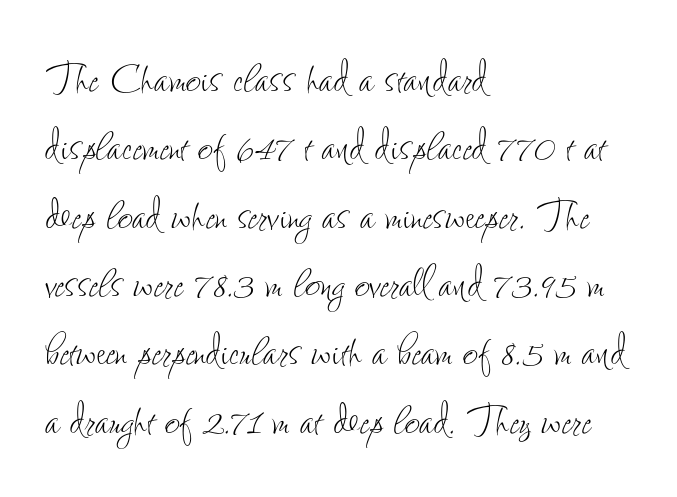
Each new line begins a customary step beneath the previous one. Note the varied advance widths — an 'i' is clearly narrower than an 'm'. Line beginnings align vertically; line endings do not.
